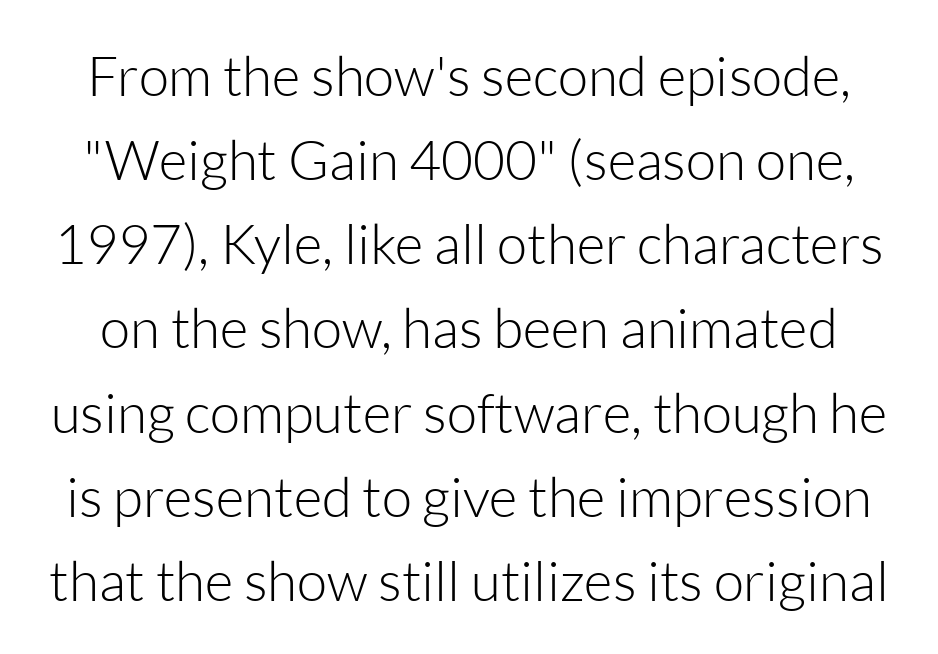
The image shows 55 px light sans-serif type, upright; set normal line spacing (1.53x), normal letter spacing, not underlined; low stroke contrast and a medium x-height.
